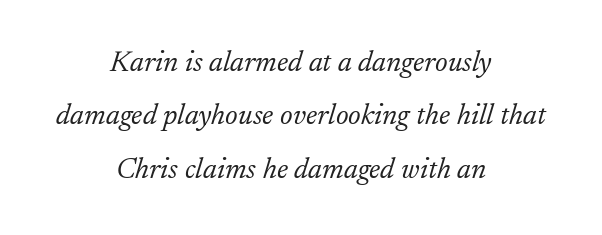
The image shows 29 px light serif type, italic (leaning right); set centered, line spacing 1.84x, normal letter spacing, not underlined; low stroke contrast and a small x-height.
